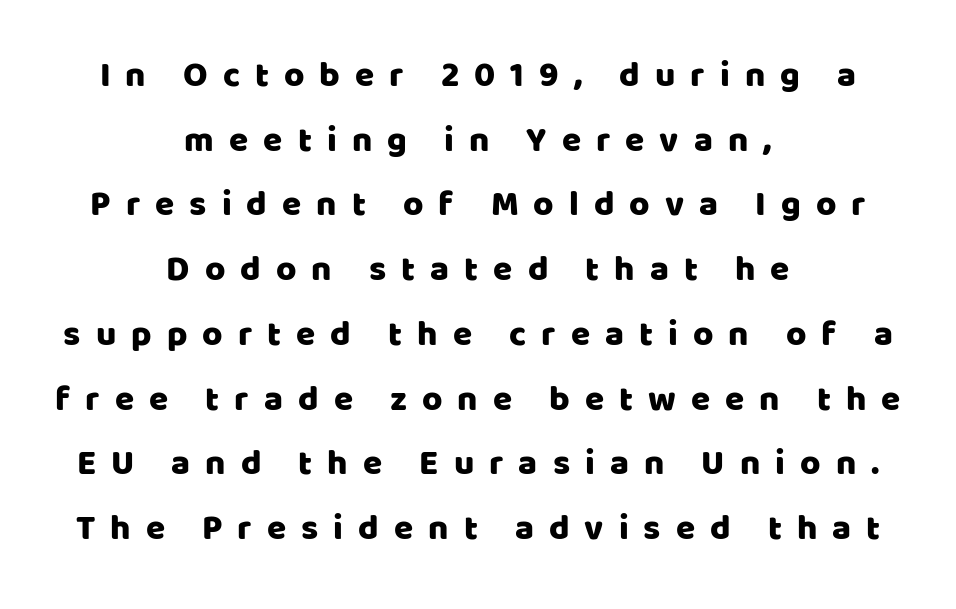
Q: Is the text italic (slanted)? A: No, it is upright.
Q: Is the typeface a serif or a sans-serif typeface? A: Sans-serif.
Q: Is the text underlined? A: No.
Q: How is the paragraph aligned? A: Centered.
Q: Is the spacing between letters normal or unusually wide? A: Unusually wide.
Q: Width (condensed, normal, or wide)? A: Normal.
Q: Stroke contrast? A: Low.
Q: x-height? A: Large.
Q: Monospaced? A: No.
